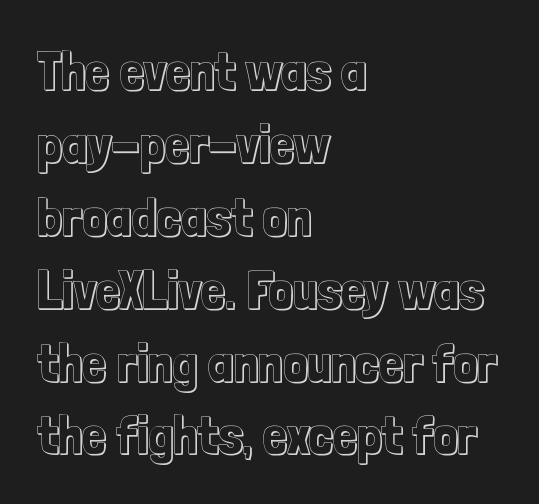
Q: Is the text italic (slanted)? A: No, it is upright.
Q: Is the text underlined? A: No.
Q: How is the paragraph aligned? A: Left-aligned.
Q: Is the spacing between letters normal or unusually wide? A: Normal.
Q: Is the spacing between lines tight, normal or loose? A: Normal.
Q: Width (condensed, normal, or wide)? A: Condensed.
Q: x-height? A: Medium.
Q: Monospaced? A: No.
